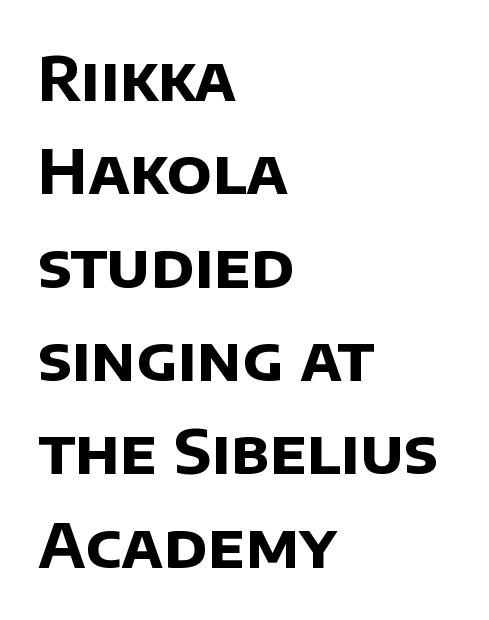
Q: Is the text bold? A: Yes.
Q: Is the typeface a serif or a sans-serif typeface? A: Sans-serif.
Q: Is the text underlined? A: No.
Q: How is the paragraph aligned? A: Left-aligned.
Q: Is the spacing between letters normal or unusually wide? A: Normal.
Q: Is the spacing between lines tight, normal or loose? A: Normal.
Q: Width (condensed, normal, or wide)? A: Normal.
Q: Stroke contrast? A: Low.
Q: x-height? A: Large.
Q: Monospaced? A: No.
